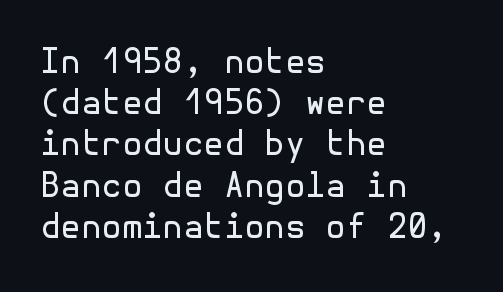
The glyphs in this specimen are sans serif. Short note: letters normally spaced. The compositor pushed each line to the left boundary. A normal amount of white space separates one row of letters from the next.
